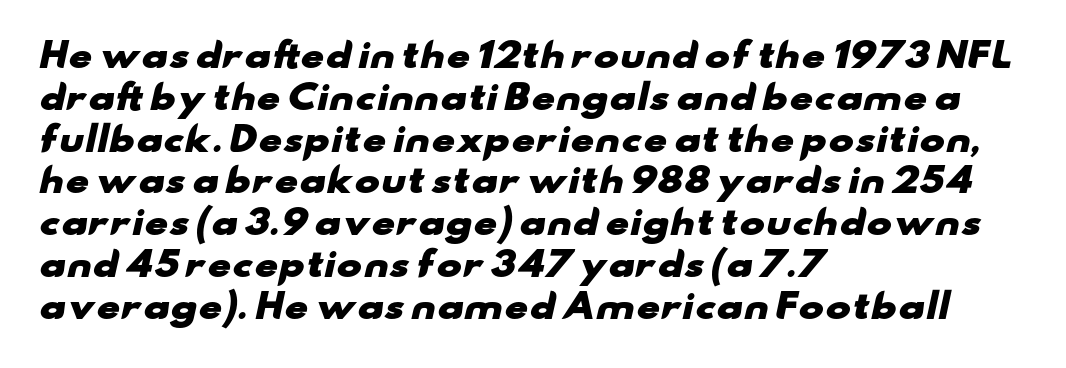
Q: Is the text bold? A: Yes.
Q: Is the typeface a serif or a sans-serif typeface? A: Sans-serif.
Q: Is the text underlined? A: No.
Q: How is the paragraph aligned? A: Left-aligned.
Q: Is the spacing between letters normal or unusually wide? A: Normal.
Q: Width (condensed, normal, or wide)? A: Wide.
Q: Stroke contrast? A: Low.
Q: x-height? A: Small.
Q: Monospaced? A: No.
